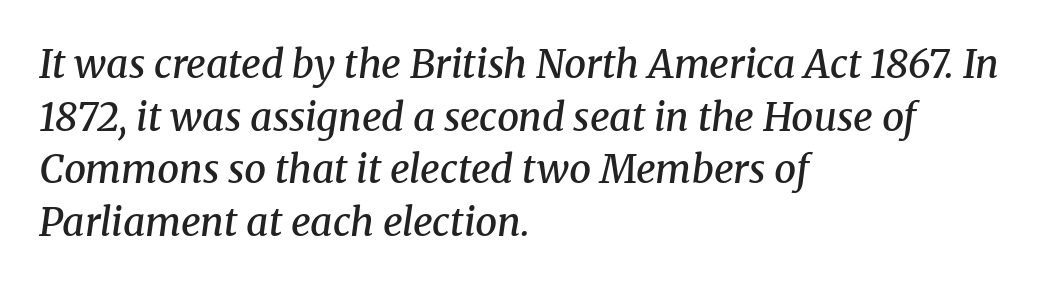
You could call the tracking neutral — neither tight nor loose. Alignment: flush left. Evenly set lines give the paragraph a standard silhouette. The passage shown is not underscored anywhere. Is this a fixed-width face? No — the glyphs have proportional, varying widths. The rendering uses a semibold face; strokes are thickened but not to full bold.
